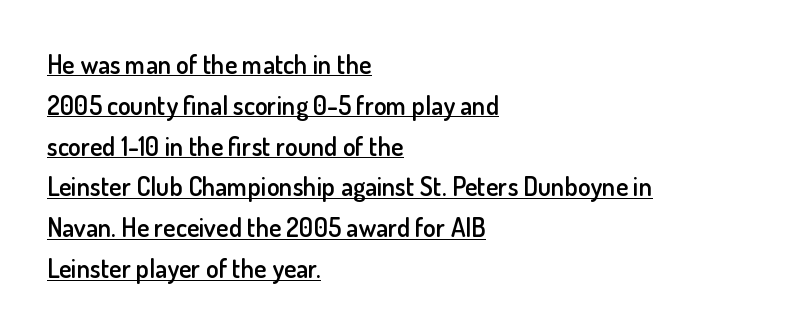
The type is set solid horizontally, with unmodified tracking. Line beginnings align vertically; line endings do not. Caption: lettering with a line underneath. If you measured baseline to baseline, you'd find a middling distance. Weight check: semibold — heavier than regular, not quite bold.
